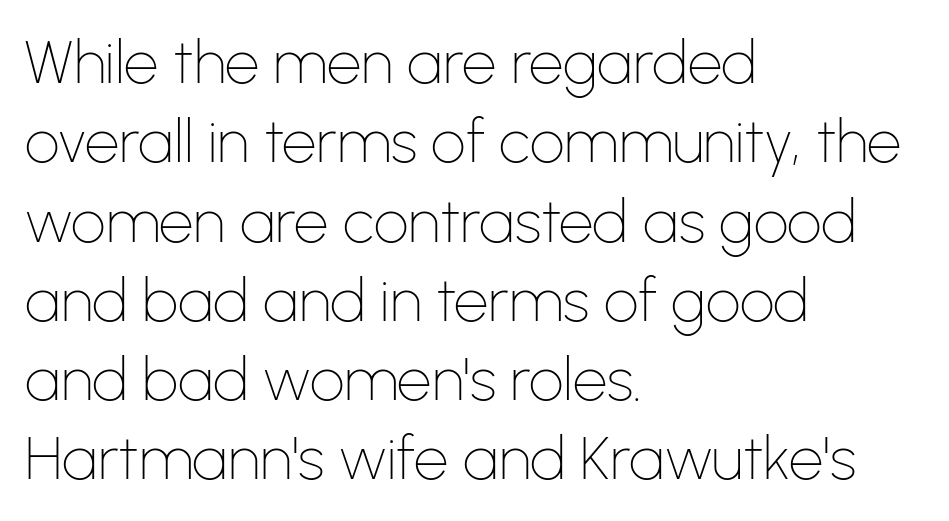
The image shows 61 px thin sans-serif type, upright; set left-aligned, normal line spacing (1.3x), normal letter spacing, not underlined; low stroke contrast and a medium x-height.
